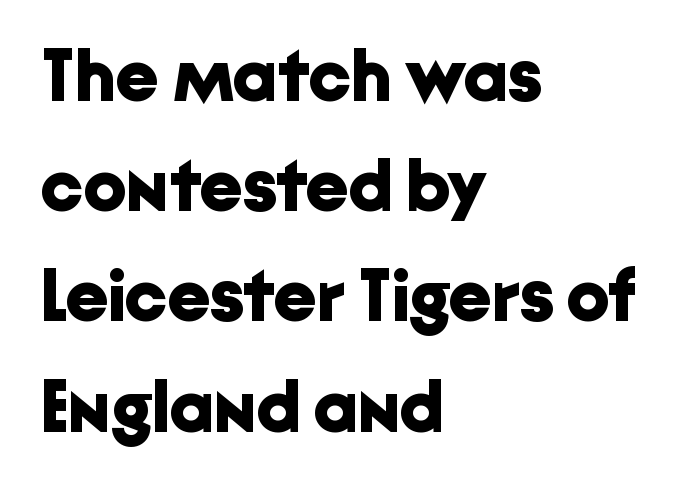
The image shows 75 px bold sans-serif type, upright; set left-aligned, normal line spacing (1.47x), normal letter spacing, not underlined; low stroke contrast and a medium x-height.
